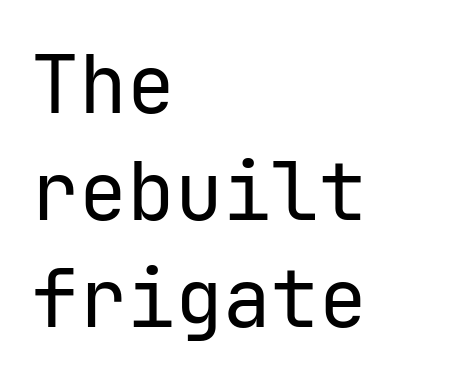
The image shows 80 px regular-weight sans-serif type, upright; set left-aligned, normal line spacing (1.34x), normal letter spacing, not underlined; low stroke contrast and a medium x-height.
